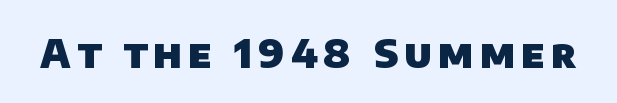
The image shows 40 px heavy sans-serif type; set not underlined; low stroke contrast and a large x-height.
